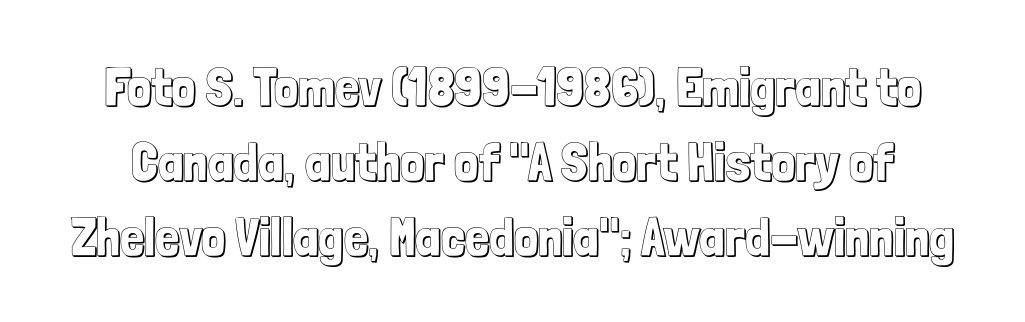
{"italic": "no", "width": "condensed", "x_height": "medium", "monospaced": "no", "underline": "no", "line_spacing": "normal", "line_spacing_ratio": 1.39, "letter_spacing": "normal", "letter_spacing_em": 0.0, "glyph_px": 54}
